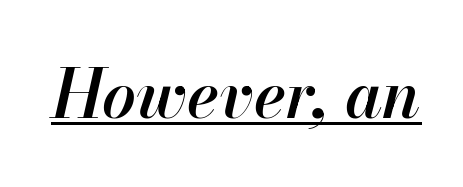
Is the letter spacing exaggerated? No — it looks like the ordinary default. You could not count columns in this text — the font is proportionally spaced. There's an unmistakable incline to the writing here. A bit beefed up — I'd call it semibold rather than bold. Honestly, the underline is the first thing you notice here.
